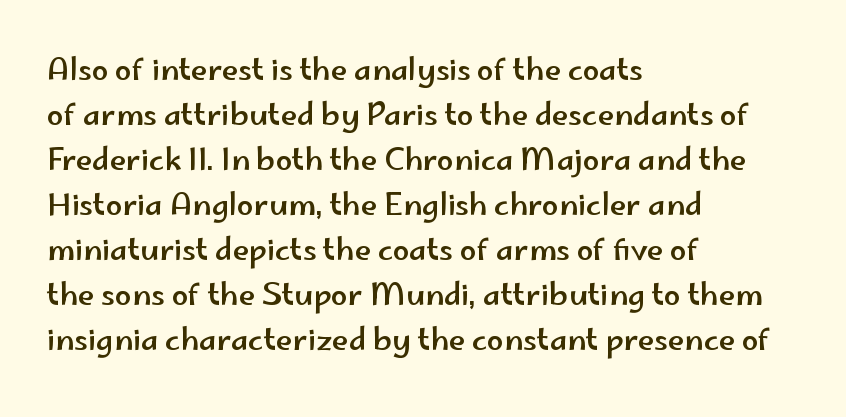
{"serif": "no", "italic": "no", "width": "wide", "stroke_contrast": "low", "x_height": "small", "monospaced": "no", "underline": "no", "align": "left", "line_spacing": "normal", "line_spacing_ratio": 1.5, "letter_spacing": "normal", "letter_spacing_em": 0.0, "glyph_px": 30}
